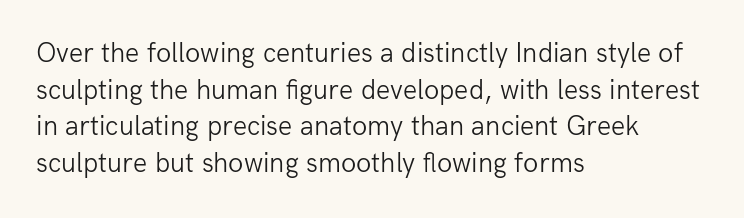
The image shows 28 px light sans-serif type, upright; set left-aligned, normal line spacing (1.31x), normal letter spacing, not underlined; low stroke contrast and a medium x-height.
